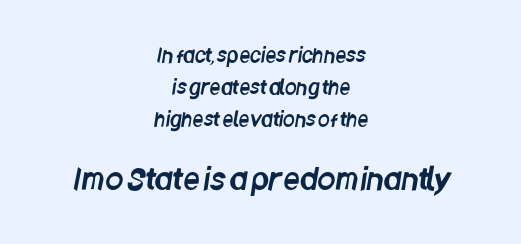
Q: Is the typeface a serif or a sans-serif typeface? A: Sans-serif.
Q: Is the text underlined? A: No.
Q: How is the paragraph aligned? A: Centered.
Q: Is the spacing between letters normal or unusually wide? A: Normal.
Q: Is the spacing between lines tight, normal or loose? A: Normal.
Q: Which block of text is set in a larger size, the first (top) or the second (bottom)? A: The second (bottom) one.
Q: Width (condensed, normal, or wide)? A: Condensed.
Q: Stroke contrast? A: Low.
Q: x-height? A: Large.
Q: Monospaced? A: No.
